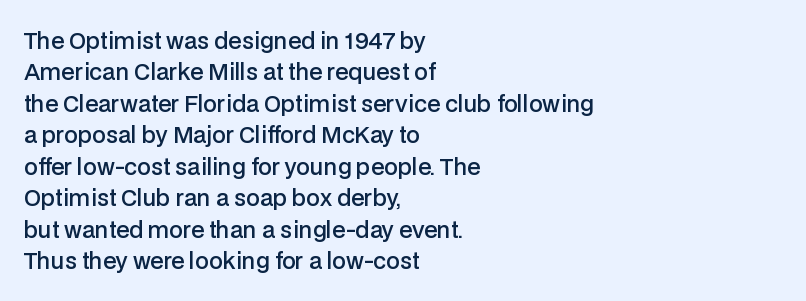
{"italic": "no", "bold": "semi", "underline": "no", "align": "left", "line_spacing": "normal", "line_spacing_ratio": 1.43, "letter_spacing": "normal", "letter_spacing_em": 0.0, "glyph_px": 22}
